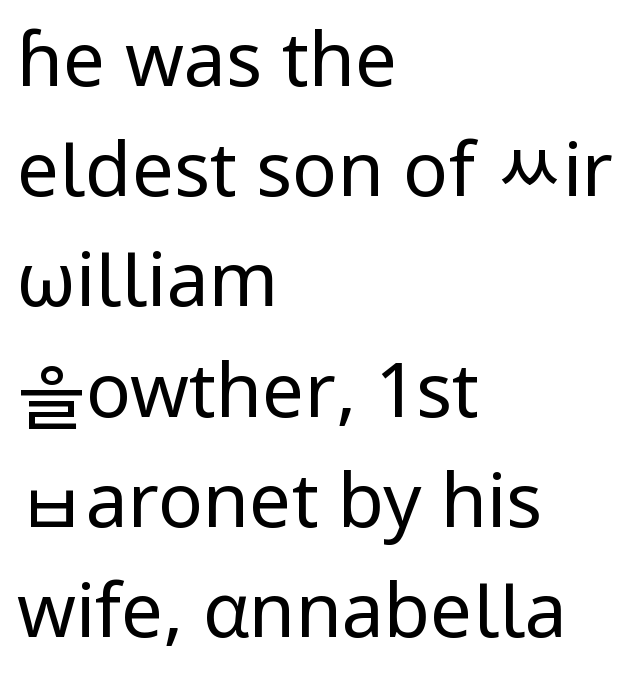
{"serif": "no", "italic": "no", "bold": "no", "weight": "regular", "width": "normal", "stroke_contrast": "low", "x_height": "medium", "monospaced": "no", "underline": "no", "align": "left", "line_spacing": "normal", "line_spacing_ratio": 1.47, "letter_spacing": "normal", "letter_spacing_em": 0.0, "glyph_px": 75}
